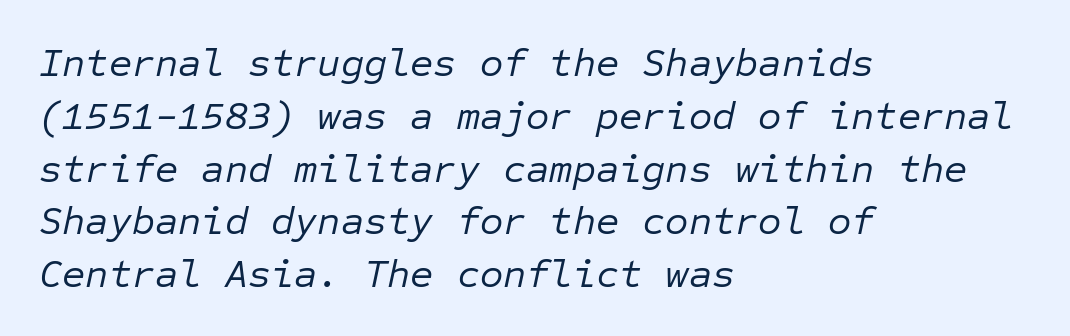
Q: Is the text bold? A: No.
Q: Is the text italic (slanted)? A: Yes, it leans right by about 12 degrees.
Q: Is the text underlined? A: No.
Q: How is the paragraph aligned? A: Left-aligned.
Q: Is the spacing between letters normal or unusually wide? A: Normal.
Q: Is the spacing between lines tight, normal or loose? A: Normal.
Q: Width (condensed, normal, or wide)? A: Normal.
Q: Stroke contrast? A: Low.
Q: x-height? A: Medium.
Q: Monospaced? A: Yes.
